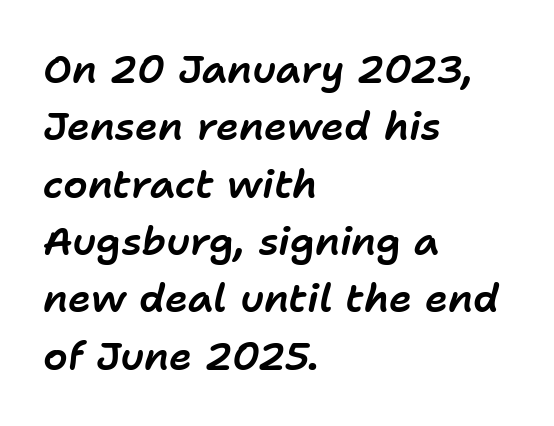
The letters advance in unequal steps, a hallmark of proportional type. Leading: standard. Spacing between characters is what you'd get straight out of the box. The space beneath each line is pristine and unruled.
